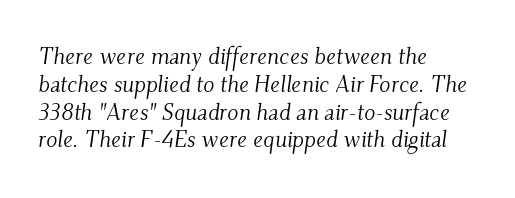
{"italic": "yes", "lean": "right", "slant_degrees": 9, "bold": "no", "underline": "no", "align": "left", "line_spacing_ratio": 1.21, "letter_spacing": "normal", "letter_spacing_em": 0.0, "glyph_px": 23}
